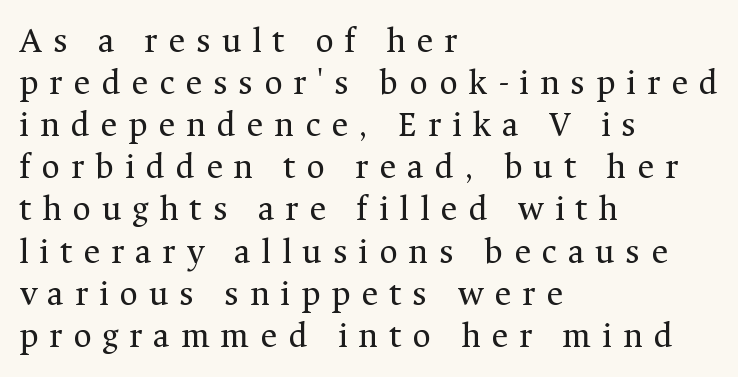
The letters are spread apart with noticeably loose tracking. The rendering anchors every line to the left-hand side. This sample has the flowing, uneven cadence of proportional lettering. Is there any slant? The stems are plumb. Heaviness? Minimal to ordinary, like unemphasized prose. What kind of face is this? One with serifs.
